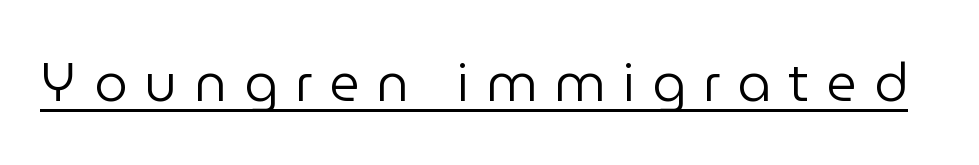
The image shows 53 px regular-weight sans-serif type, upright; set unusually wide letter spacing (+0.32 em), underlined; low stroke contrast and a medium x-height.
